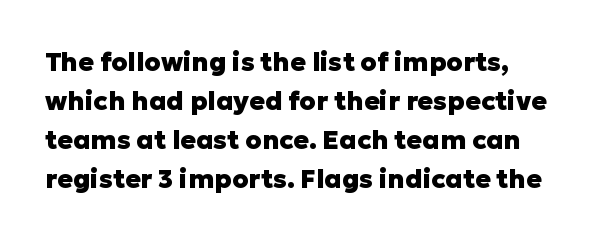
The image shows 26 px bold type, upright; set normal line spacing (1.5x), normal letter spacing, not underlined.
